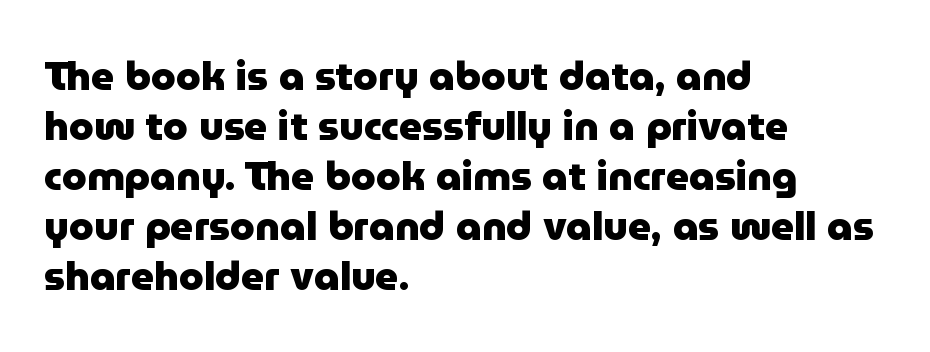
The image shows 40 px heavy sans-serif type, upright; set left-aligned, normal line spacing (1.25x), normal letter spacing, not underlined; low stroke contrast and a medium x-height.
